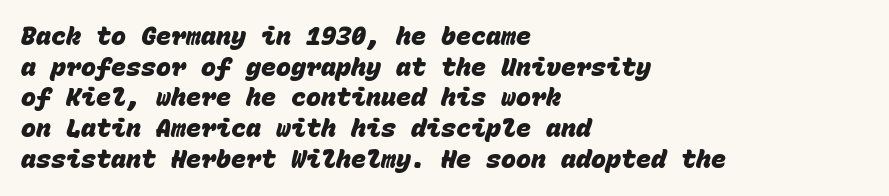
Standard letterfit; no display-style spreading of the glyphs. Only glyphs here, with clear space below each row. Is the block centered? No — it sits flush against the left margin. Typesetter's note: full bold, strokes at maximum text heaviness.
